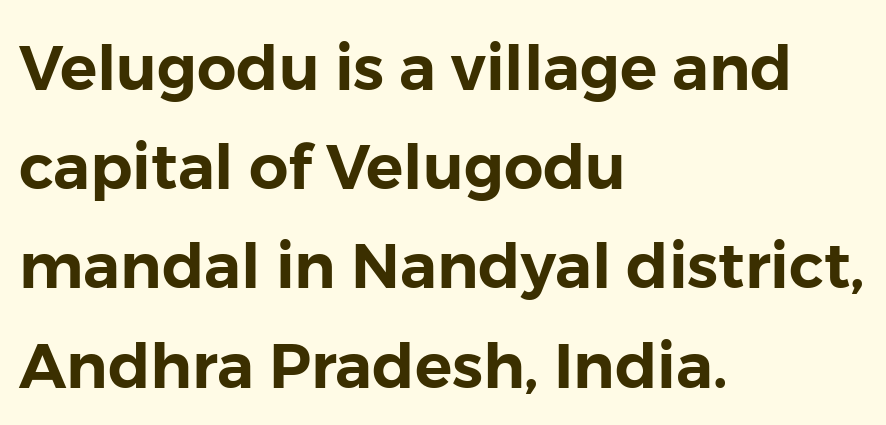
The image shows 62 px sans-serif type, upright; set left-aligned, normal line spacing (1.6x), normal letter spacing, not underlined; low stroke contrast and a medium x-height.
